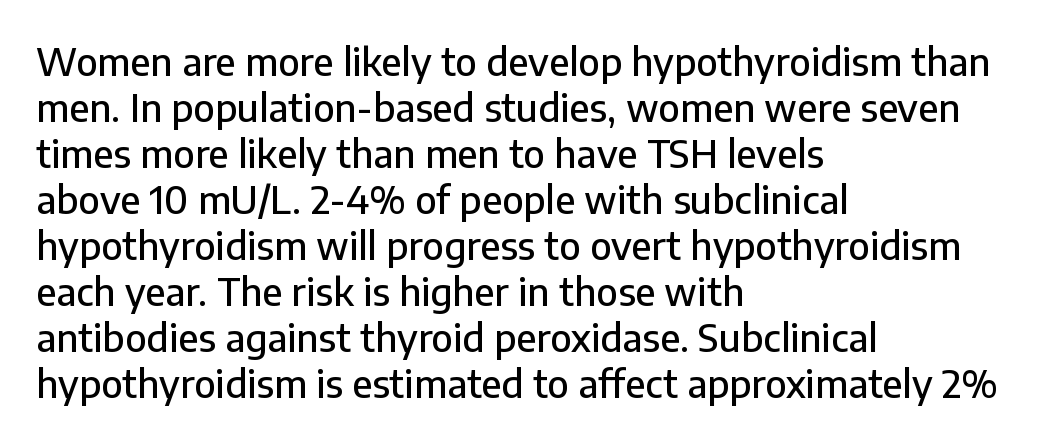
Q: Is the text italic (slanted)? A: No, it is upright.
Q: Is the typeface a serif or a sans-serif typeface? A: Sans-serif.
Q: Is the text underlined? A: No.
Q: How is the paragraph aligned? A: Left-aligned.
Q: Is the spacing between letters normal or unusually wide? A: Normal.
Q: Width (condensed, normal, or wide)? A: Normal.
Q: Stroke contrast? A: Low.
Q: x-height? A: Medium.
Q: Monospaced? A: No.
